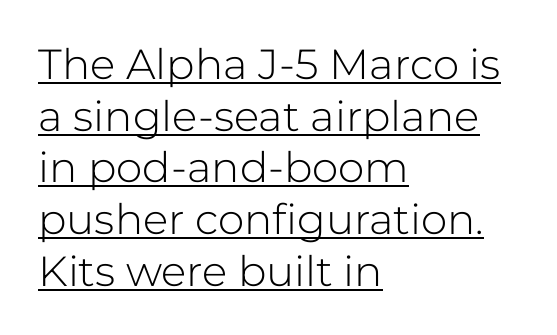
{"serif": "no", "italic": "no", "bold": "no", "weight": "light", "width": "normal", "stroke_contrast": "low", "x_height": "medium", "monospaced": "no", "underline": "yes", "align": "left", "line_spacing_ratio": 1.23, "letter_spacing": "normal", "letter_spacing_em": 0.0, "glyph_px": 42}
